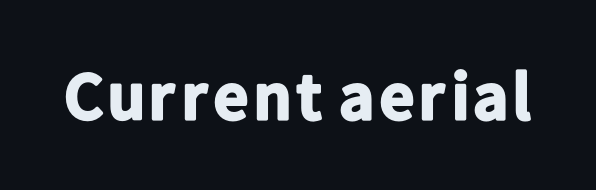
Q: Is the text bold? A: Yes.
Q: Is the text italic (slanted)? A: No, it is upright.
Q: Is the typeface a serif or a sans-serif typeface? A: Sans-serif.
Q: Is the text underlined? A: No.
Q: Is the spacing between letters normal or unusually wide? A: Normal.
Q: Width (condensed, normal, or wide)? A: Normal.
Q: Stroke contrast? A: Low.
Q: x-height? A: Medium.
Q: Monospaced? A: No.
